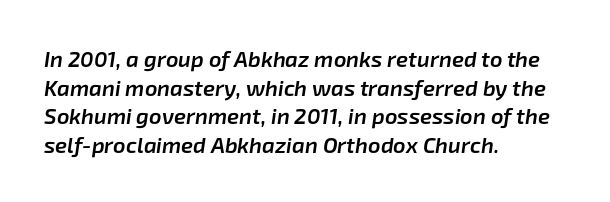
The characters look somewhat weighty, a semibold short of true bold. Characters follow at the spacing the type designer built in. The paragraph has a hard left edge and a soft right edge. Rule under the text: the space is simply empty. The text carries the slant typical of an italic or oblique font.
